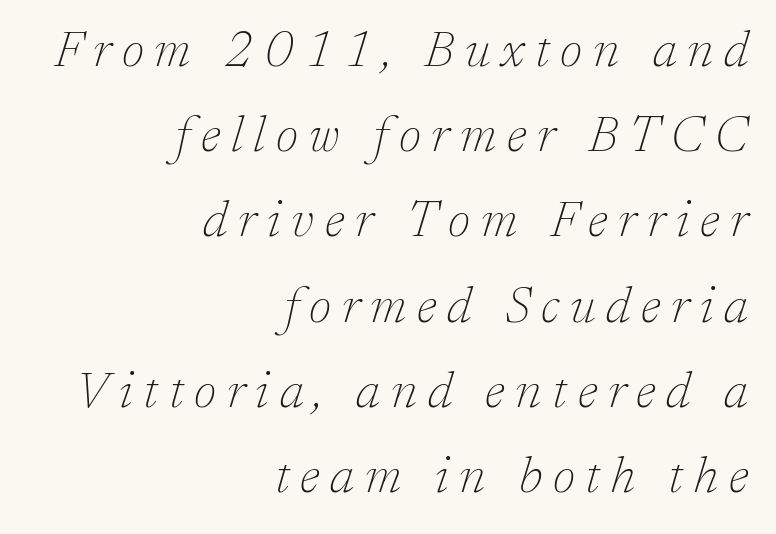
Q: Is the text bold? A: No.
Q: Is the text italic (slanted)? A: Yes, it leans right by about 17 degrees.
Q: Is the typeface a serif or a sans-serif typeface? A: Serif.
Q: Is the text underlined? A: No.
Q: How is the paragraph aligned? A: Right-aligned.
Q: Is the spacing between letters normal or unusually wide? A: Unusually wide.
Q: Is the spacing between lines tight, normal or loose? A: Normal.
Q: Width (condensed, normal, or wide)? A: Normal.
Q: Stroke contrast? A: Low.
Q: x-height? A: Medium.
Q: Monospaced? A: No.
